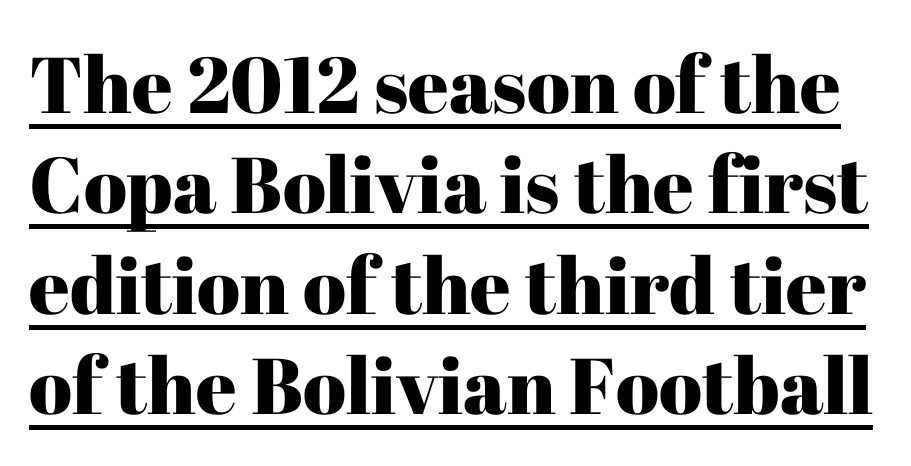
{"serif": "yes", "italic": "no", "width": "normal", "stroke_contrast": "high", "x_height": "medium", "monospaced": "no", "underline": "yes", "line_spacing": "normal", "line_spacing_ratio": 1.27, "letter_spacing": "normal", "letter_spacing_em": 0.0, "glyph_px": 79}
